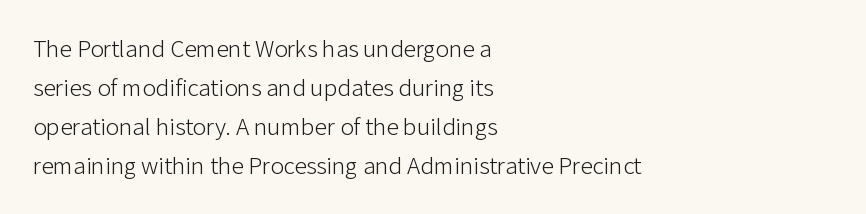
The space between consecutive lines is moderate. In terms of letterspacing, this is plain default setting. This rendering features lettering with no underline. Is the stroke heavy? The answer is a plain regular-or-lighter.
